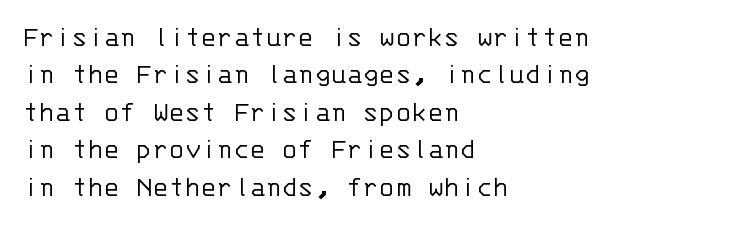
Q: Is the text bold? A: No.
Q: Is the text italic (slanted)? A: No, it is upright.
Q: Is the typeface a serif or a sans-serif typeface? A: Sans-serif.
Q: Is the text underlined? A: No.
Q: How is the paragraph aligned? A: Left-aligned.
Q: Is the spacing between letters normal or unusually wide? A: Normal.
Q: Is the spacing between lines tight, normal or loose? A: Normal.
Q: Width (condensed, normal, or wide)? A: Normal.
Q: Stroke contrast? A: Low.
Q: x-height? A: Large.
Q: Monospaced? A: Yes.
